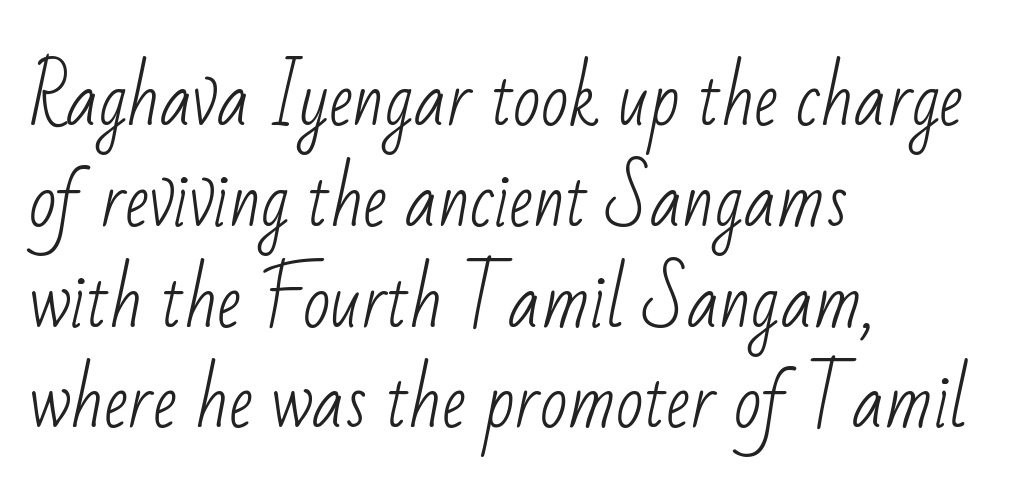
The image shows 72 px light, condensed sans-serif type; set left-aligned, normal line spacing (1.4x), normal letter spacing, not underlined; low stroke contrast and a small x-height.
